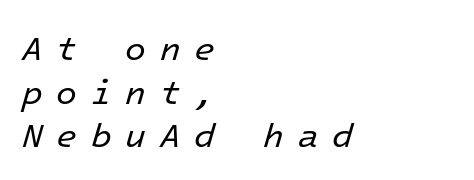
{"italic": "yes", "lean": "right", "slant_degrees": 16, "bold": "no", "weight": "regular", "width": "normal", "stroke_contrast": "low", "x_height": "medium", "monospaced": "yes", "underline": "no", "align": "left", "line_spacing": "normal", "line_spacing_ratio": 1.28, "letter_spacing": "wide", "letter_spacing_em": 0.4, "glyph_px": 34}
